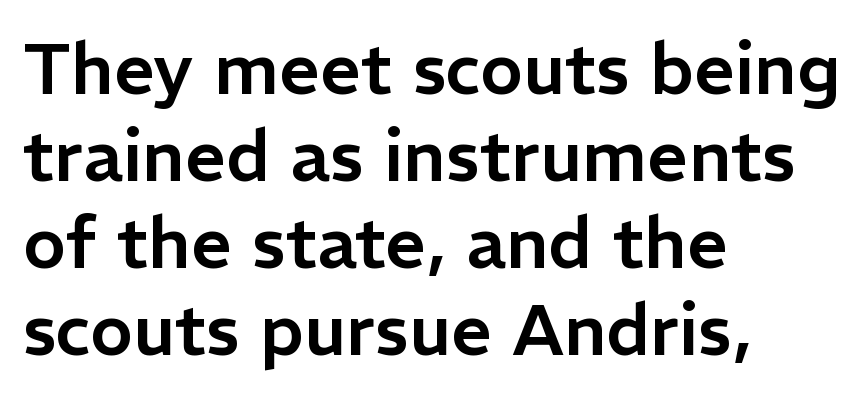
The image shows 72 px sans-serif type, upright; set left-aligned, line spacing 1.21x, normal letter spacing, not underlined; low stroke contrast and a medium x-height.
